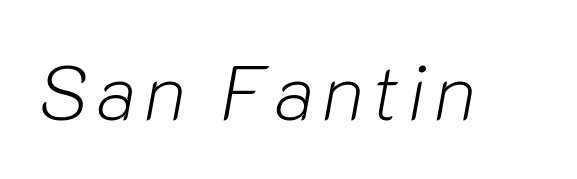
The image shows 77 px light type, italic (leaning right); set not underlined; low stroke contrast and a medium x-height.
